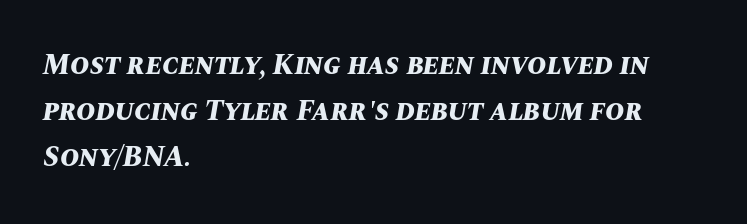
The image shows 29 px bold type, italic (leaning right); set left-aligned, normal line spacing (1.59x), normal letter spacing, not underlined; medium stroke contrast and a large x-height.
